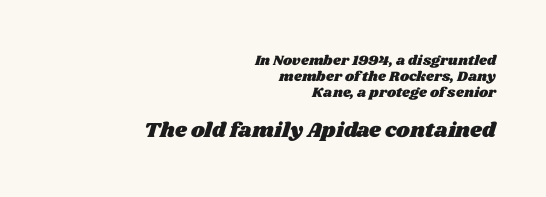
The rendering anchors every line to the right-hand side. Honestly, the letter spacing is just normal — you wouldn't notice it. Whoever set this chose condensed vertical rhythm over breathing room. Character size in the trailing block exceeds that of the leading block.
